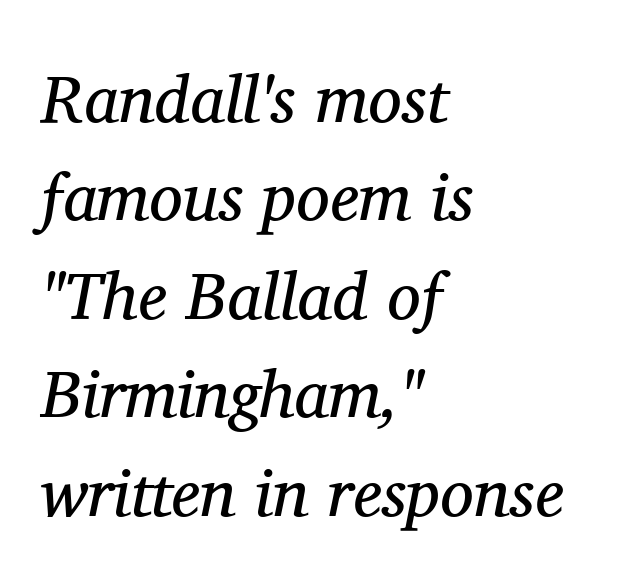
Varying glyph widths throughout — classic text-font behaviour. No extra ink here — the face is not bold. Notice how descenders clear the ascenders below comfortably — that's standard leading. The zone under the glyphs is completely vacant.
